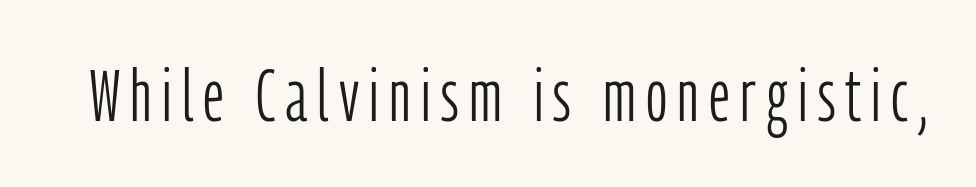
{"serif": "no", "italic": "no", "bold": "no", "weight": "light", "width": "condensed", "stroke_contrast": "low", "x_height": "medium", "monospaced": "no", "underline": "no", "glyph_px": 74}
